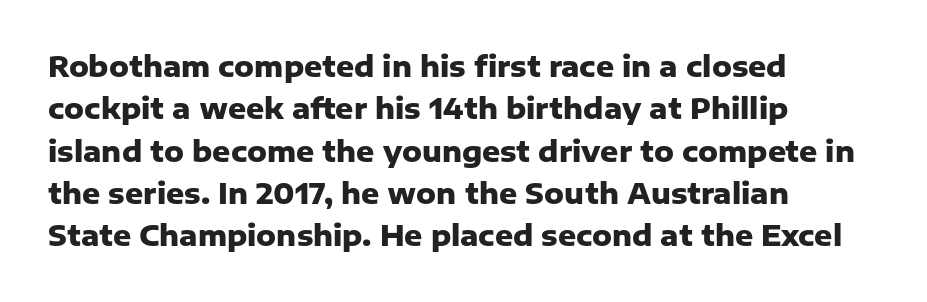
{"serif": "no", "italic": "no", "bold": "yes", "weight": "heavy", "width": "normal", "stroke_contrast": "low", "x_height": "medium", "monospaced": "no", "underline": "no", "align": "left", "line_spacing": "normal", "line_spacing_ratio": 1.51, "letter_spacing": "normal", "letter_spacing_em": 0.0, "glyph_px": 28}
